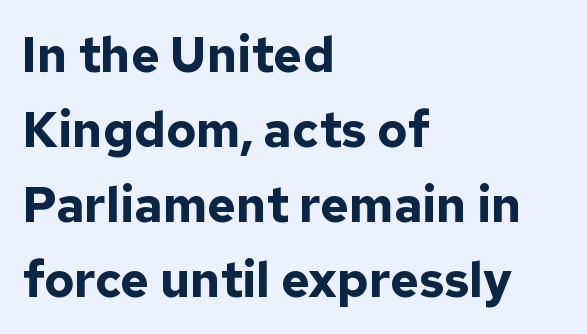
{"serif": "no", "italic": "no", "bold": "yes", "weight": "bold", "width": "normal", "stroke_contrast": "low", "x_height": "medium", "monospaced": "no", "underline": "no", "align": "left", "line_spacing": "normal", "line_spacing_ratio": 1.53, "letter_spacing": "normal", "letter_spacing_em": 0.0, "glyph_px": 49}
